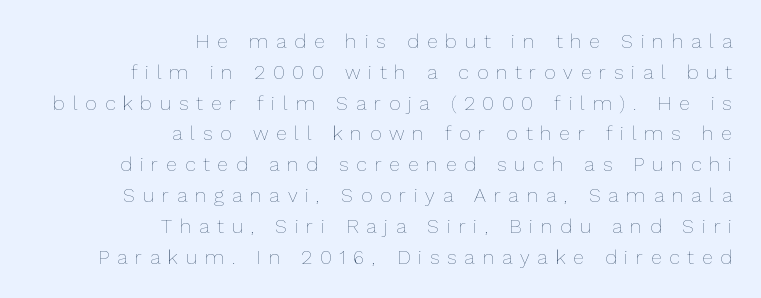
The image shows 20 px text type, upright; set right-aligned, normal line spacing (1.54x), unusually wide letter spacing (+0.39 em), not underlined.
